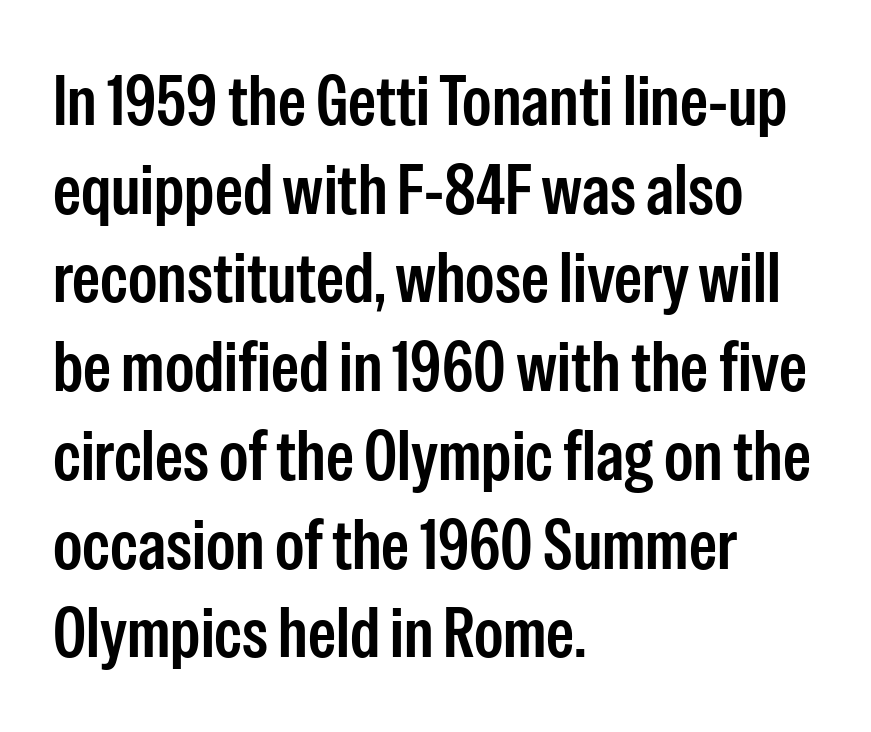
{"serif": "no", "italic": "no", "bold": "semi", "weight": "semibold", "width": "condensed", "stroke_contrast": "low", "x_height": "medium", "monospaced": "no", "underline": "no", "align": "left", "line_spacing": "normal", "line_spacing_ratio": 1.25, "letter_spacing": "normal", "letter_spacing_em": 0.0, "glyph_px": 71}
